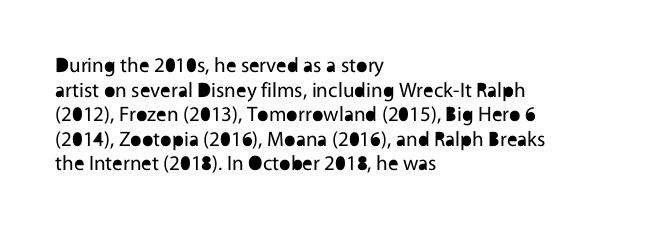
The image shows 21 px text type, upright; set left-aligned, line spacing 1.17x, normal letter spacing, not underlined.
